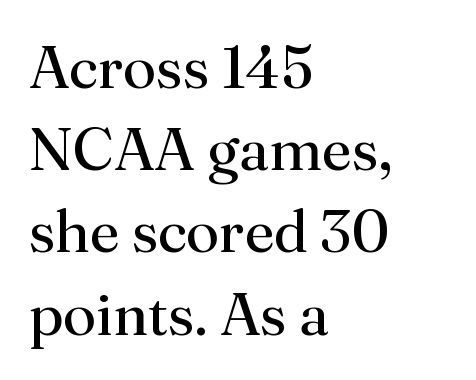
The characters display serif detailing at their extremities. Character widths vary here, with narrow letters taking less room than wide ones. These glyphs show unthickened strokes, regular width or finer. This sample uses plain, unmodified letter spacing. Posture: straight, roman, zero tilt.
